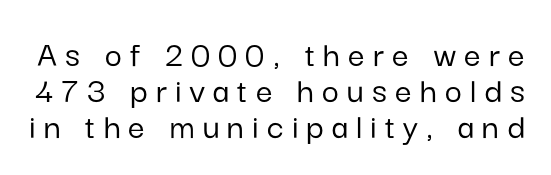
{"serif": "no", "italic": "no", "width": "normal", "stroke_contrast": "low", "x_height": "medium", "monospaced": "no", "underline": "no", "line_spacing": "tight", "line_spacing_ratio": 0.97, "letter_spacing": "wide", "letter_spacing_em": 0.22, "glyph_px": 37}
